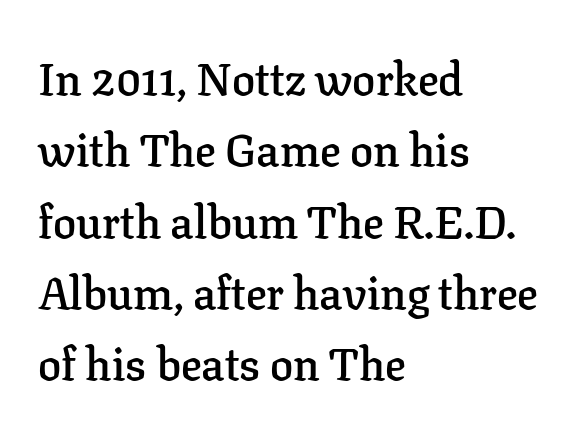
Q: Is the text bold? A: Semi-bold.
Q: Is the text italic (slanted)? A: No, it is upright.
Q: Is the typeface a serif or a sans-serif typeface? A: Serif.
Q: Is the text underlined? A: No.
Q: How is the paragraph aligned? A: Left-aligned.
Q: Is the spacing between letters normal or unusually wide? A: Normal.
Q: Is the spacing between lines tight, normal or loose? A: Normal.
Q: Width (condensed, normal, or wide)? A: Normal.
Q: Stroke contrast? A: Low.
Q: x-height? A: Medium.
Q: Monospaced? A: No.
